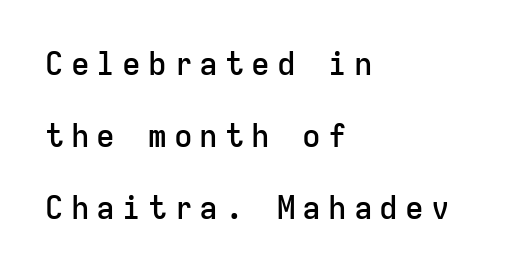
The image shows 31 px semibold sans-serif type, upright, monospaced; set left-aligned, loose line spacing (2.32x), unusually wide letter spacing (+0.23 em), not underlined; low stroke contrast and a medium x-height.
